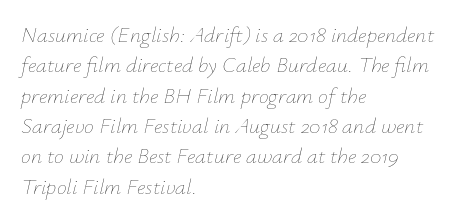
Q: Is the text bold? A: No.
Q: Is the text italic (slanted)? A: Yes, it leans right by about 12 degrees.
Q: Is the text underlined? A: No.
Q: How is the paragraph aligned? A: Left-aligned.
Q: Is the spacing between letters normal or unusually wide? A: Normal.
Q: Is the spacing between lines tight, normal or loose? A: Normal.
